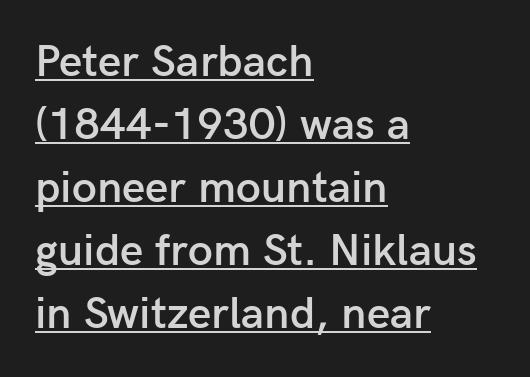
The image shows 45 px semibold sans-serif type, upright; set left-aligned, normal line spacing (1.4x), normal letter spacing, underlined; low stroke contrast and a medium x-height.
